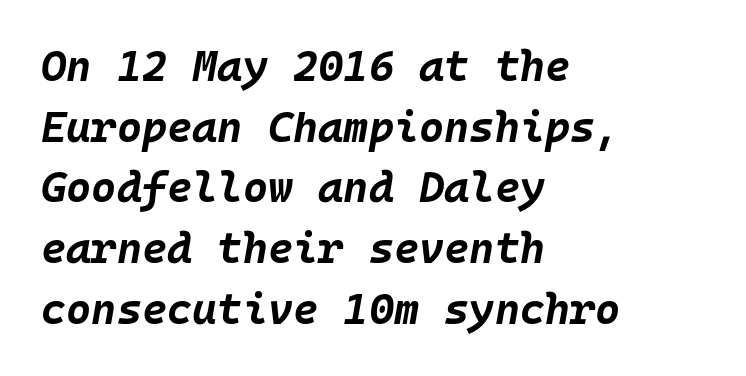
Spacing verdict: monospaced, one width for all characters. Spacing between characters is what you'd get straight out of the box. The lines are quadded left. The typesetting leans heavy: a genuine bold. Letters rest on an invisible, unmarked baseline. Designer's note — italics engaged.
